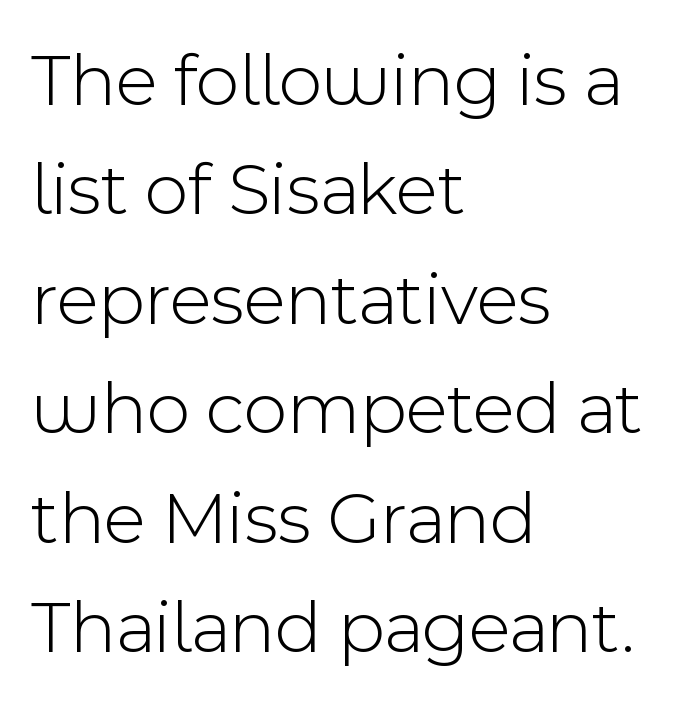
The image shows 76 px light sans-serif type, upright; set left-aligned, normal line spacing (1.44x), normal letter spacing, not underlined; a medium x-height.
